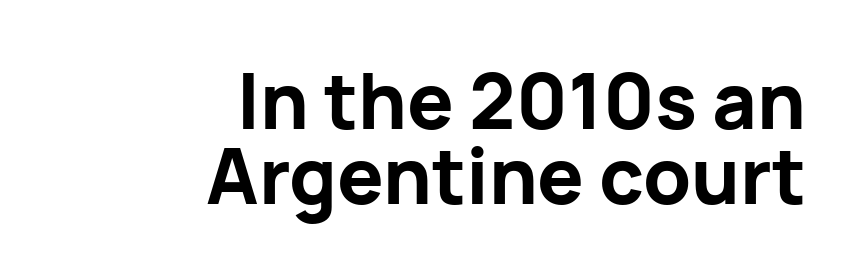
{"serif": "no", "italic": "no", "bold": "yes", "weight": "bold", "width": "normal", "stroke_contrast": "low", "x_height": "medium", "monospaced": "no", "underline": "no", "align": "right", "line_spacing": "tight", "line_spacing_ratio": 0.98, "letter_spacing": "normal", "letter_spacing_em": 0.0, "glyph_px": 77}
